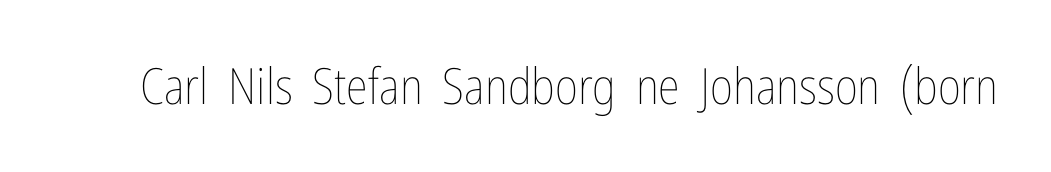
This reads as an unemphasized weight, regular at the heaviest. When letters stand straight like this, we call the style roman or upright. Has an underline been added? It has not. The face used here is proportionally spaced, like ordinary book or web type. Students, note that the glyphs here touch the page at normal intervals.
